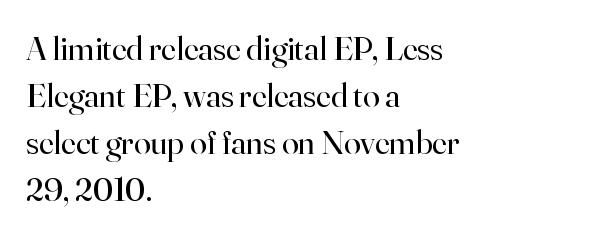
The image shows 34 px regular-weight serif type, upright; set left-aligned, normal line spacing (1.38x), normal letter spacing, not underlined; high stroke contrast and a small x-height.
